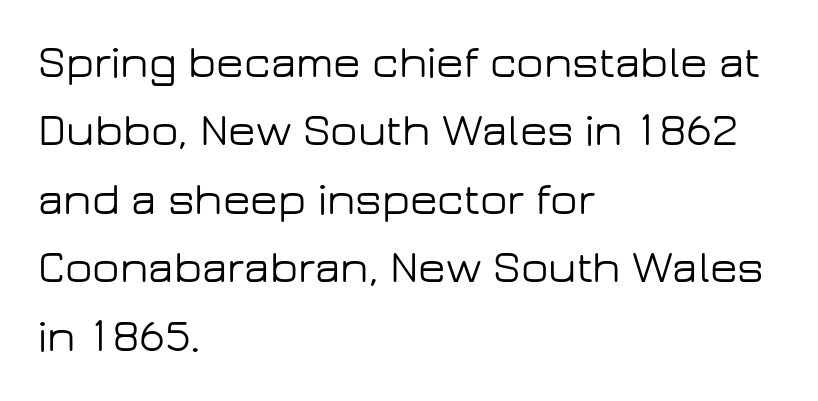
The image shows 45 px wide sans-serif type, upright; set left-aligned, normal line spacing (1.52x), normal letter spacing, not underlined; low stroke contrast and a medium x-height.
